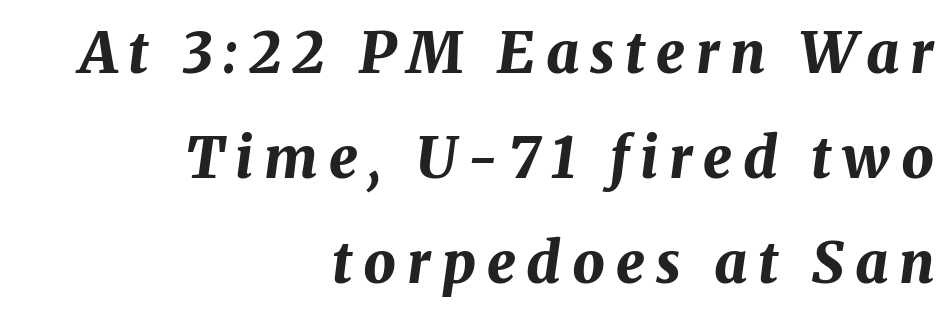
The paragraph shown leans on its right margin. These lines are rendered in a variable-pitch font. You can tell it's italic because the verticals aren't actually vertical. Lines of text with bare space underneath. Caption: bold face, heavy strokes.
